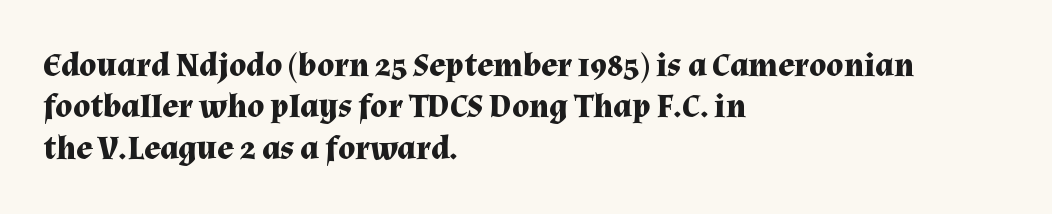
Q: Is the text bold? A: Yes.
Q: Is the text italic (slanted)? A: No, it is upright.
Q: Is the typeface a serif or a sans-serif typeface? A: Serif.
Q: Is the text underlined? A: No.
Q: How is the paragraph aligned? A: Left-aligned.
Q: Is the spacing between letters normal or unusually wide? A: Normal.
Q: Width (condensed, normal, or wide)? A: Normal.
Q: Stroke contrast? A: Medium.
Q: x-height? A: Medium.
Q: Monospaced? A: No.
